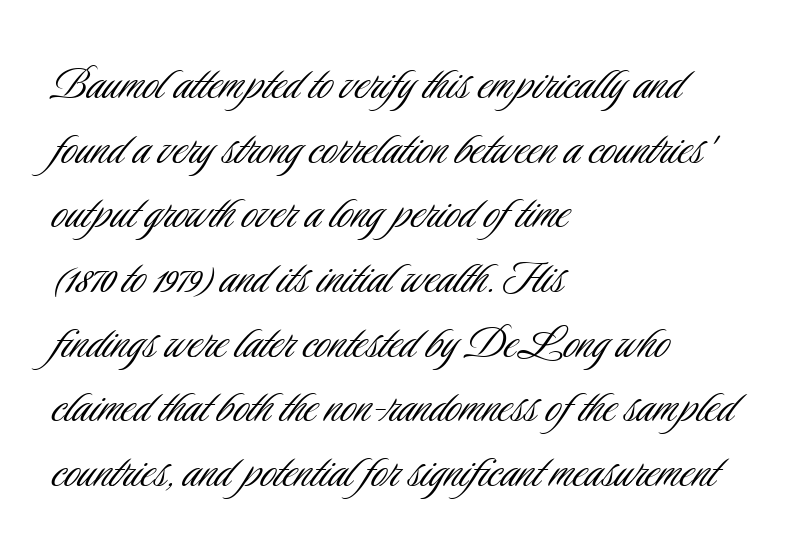
The image shows 53 px light, condensed sans-serif type; set left-aligned, line spacing 1.22x, normal letter spacing, not underlined; low stroke contrast and a small x-height.
